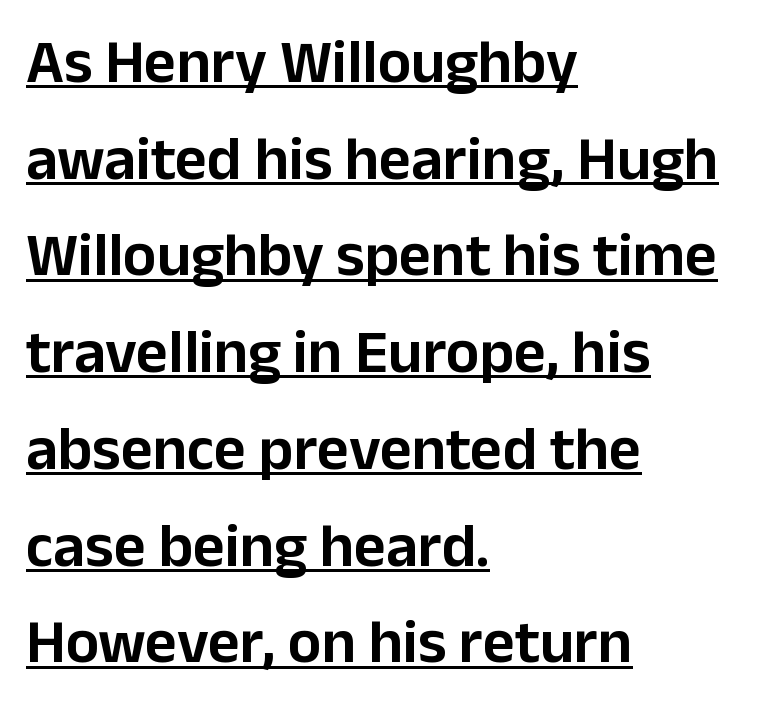
Q: Is the text italic (slanted)? A: No, it is upright.
Q: Is the typeface a serif or a sans-serif typeface? A: Sans-serif.
Q: Is the text underlined? A: Yes.
Q: How is the paragraph aligned? A: Left-aligned.
Q: Is the spacing between letters normal or unusually wide? A: Normal.
Q: Is the spacing between lines tight, normal or loose? A: Normal.
Q: Width (condensed, normal, or wide)? A: Normal.
Q: Stroke contrast? A: Low.
Q: x-height? A: Medium.
Q: Monospaced? A: No.
